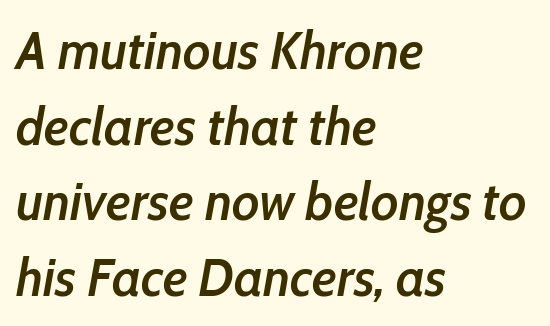
Does the weight exceed regular? Yes, but only to semibold. One glance says typical: line gaps are just what's usual. Spacing between characters is what you'd get straight out of the box. The whole block is typeset with a tilt. The rendering uses natural spacing where letterforms have individual widths. Lines of text with bare space underneath.
